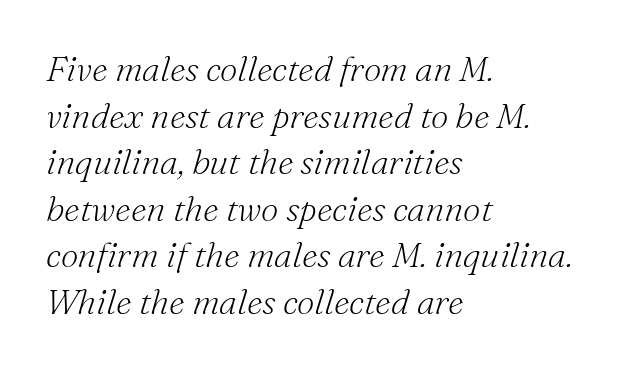
The image shows 35 px light serif type, italic (leaning right); set left-aligned, normal line spacing (1.33x), normal letter spacing, not underlined; medium stroke contrast and a small x-height.
